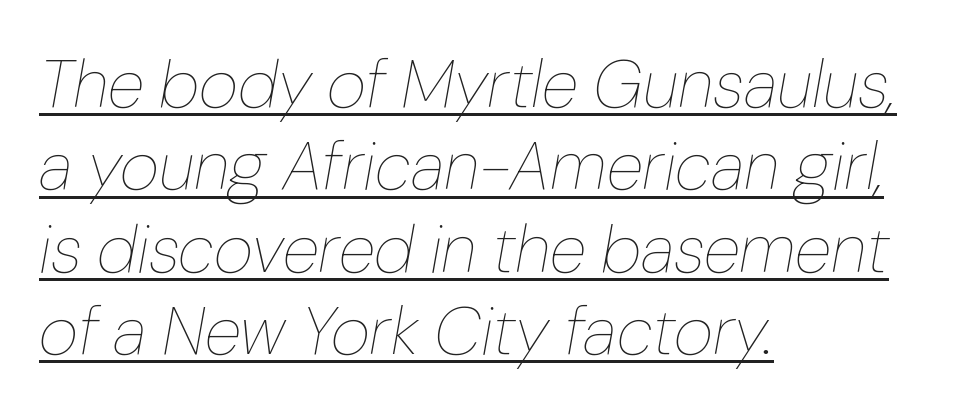
Q: Is the text bold? A: No.
Q: Is the text italic (slanted)? A: Yes, it leans right by about 10 degrees.
Q: Is the text underlined? A: Yes.
Q: How is the paragraph aligned? A: Left-aligned.
Q: Is the spacing between letters normal or unusually wide? A: Normal.
Q: Width (condensed, normal, or wide)? A: Normal.
Q: Stroke contrast? A: Low.
Q: x-height? A: Medium.
Q: Monospaced? A: No.
